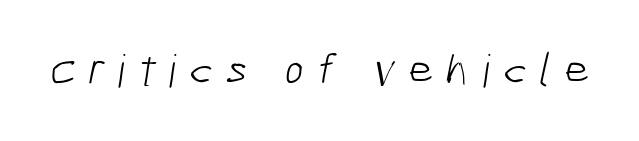
A typesetter would label this face a sans. Letters have the restrained weight of plain body copy at most. A typesetter would call this proportional, since set widths differ per character. You could only call the tracking loose — the letters float apart. The baseline area is clear.
